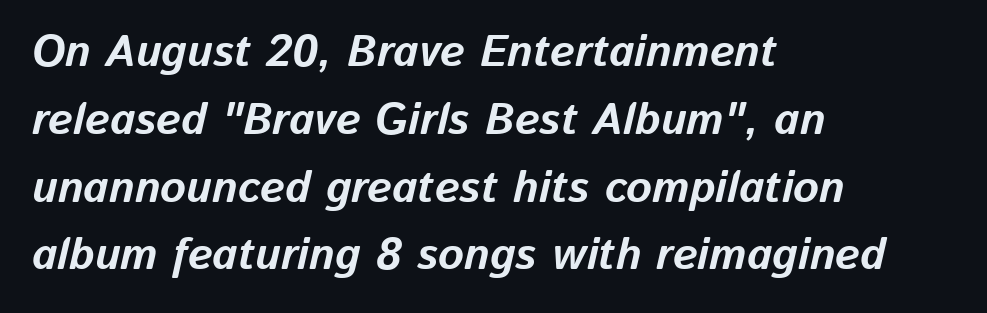
Line beginnings align vertically; line endings do not. A normal amount of white space separates one row of letters from the next. In terms of posture, this sample is oblique. The gap between lines stays unmarked. Heft: maximum for text — a bold.
